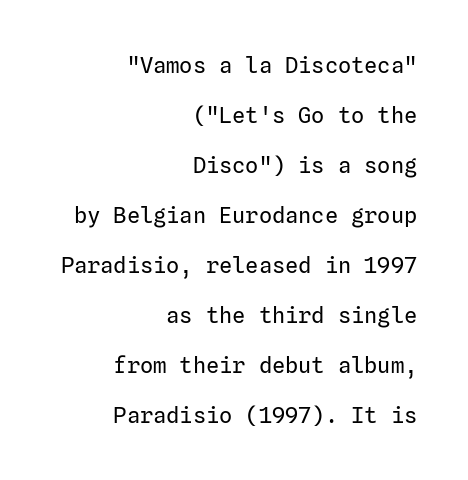
Q: Is the text bold? A: No.
Q: Is the text italic (slanted)? A: No, it is upright.
Q: Is the text underlined? A: No.
Q: How is the paragraph aligned? A: Right-aligned.
Q: Is the spacing between letters normal or unusually wide? A: Normal.
Q: Is the spacing between lines tight, normal or loose? A: Loose.
